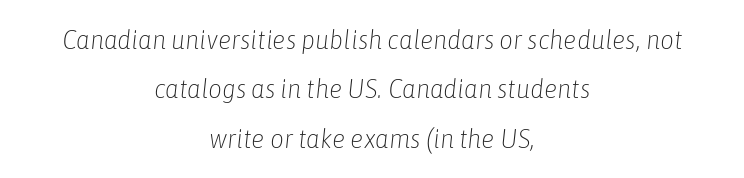
Any mark beneath the type? The region is blank. Caption: face not bold, strokes unweighted. The whole block is typeset with a tilt. Reading down the block, each line starts at a different indent, mirrored at its end.
